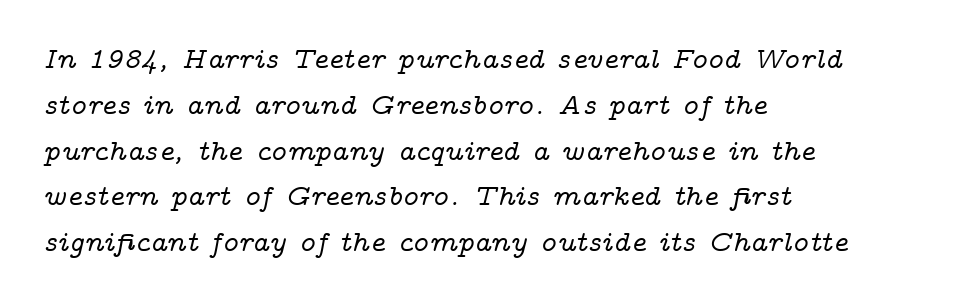
{"serif": "yes", "italic": "yes", "lean": "right", "slant_degrees": 14, "width": "wide", "stroke_contrast": "low", "x_height": "medium", "monospaced": "no", "underline": "no", "align": "left", "line_spacing": "normal", "line_spacing_ratio": 1.58, "letter_spacing": "normal", "letter_spacing_em": 0.0, "glyph_px": 29}
